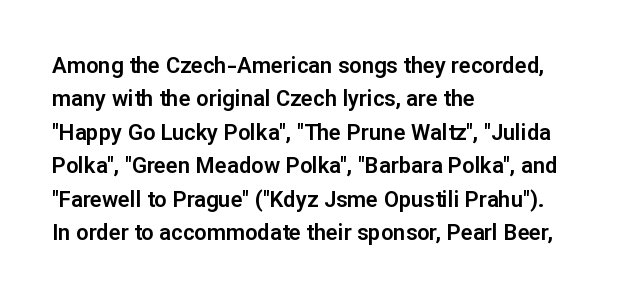
{"italic": "no", "underline": "no", "align": "left", "line_spacing": "normal", "line_spacing_ratio": 1.52, "letter_spacing": "normal", "letter_spacing_em": 0.0, "glyph_px": 22}
